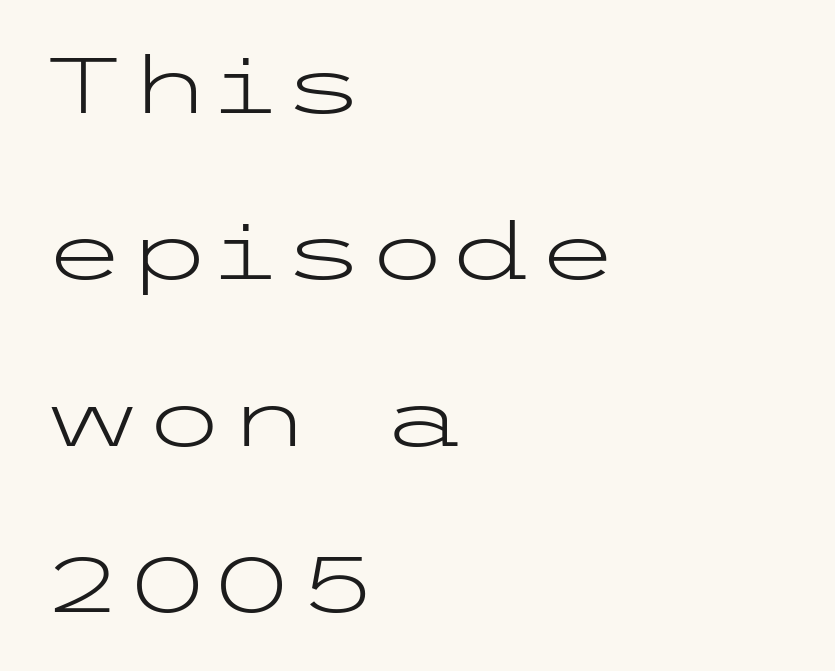
{"serif": "no", "italic": "no", "bold": "no", "weight": "light", "width": "wide", "stroke_contrast": "low", "x_height": "medium", "underline": "no", "align": "left", "line_spacing": "loose", "line_spacing_ratio": 2.16, "letter_spacing": "normal", "letter_spacing_em": 0.0, "glyph_px": 77}
